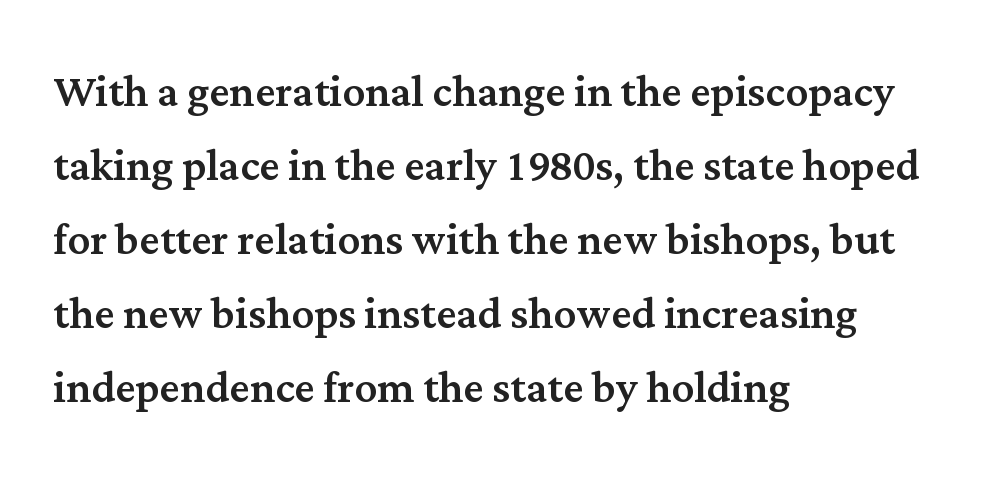
The image shows 56 px serif type, upright; set left-aligned, normal line spacing (1.32x), normal letter spacing, not underlined; medium stroke contrast and a medium x-height.
